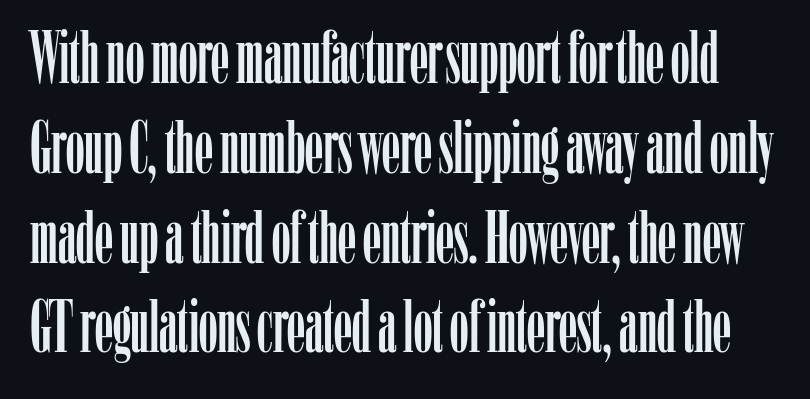
In terms of letterform style, serifs are clearly present. You could not count columns in this text — the font is proportionally spaced. No extra tracking has been applied to these lines. This is roman type, the default non-slanted kind.
